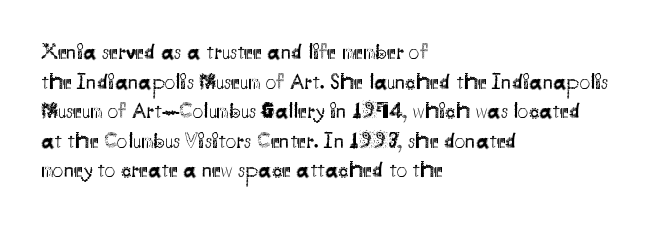
Quick note: underline off. Do the letters lean? They stand straight. The text block is weighted toward the left margin, trailing off unevenly rightward. This rendering leaves character spacing at its baseline value. Vertical spacing — default.
